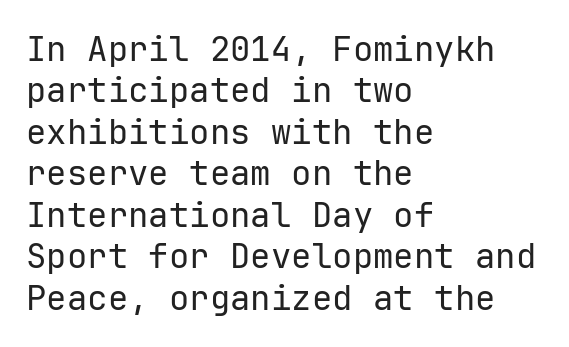
The image shows 34 px regular-weight sans-serif type, upright, monospaced; set left-aligned, line spacing 1.22x, normal letter spacing, not underlined; low stroke contrast and a medium x-height.
